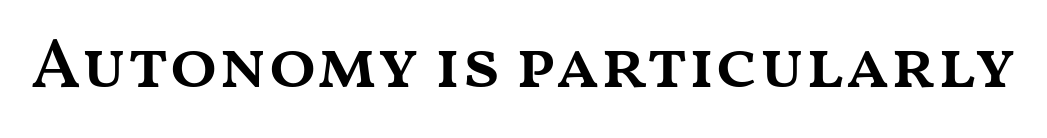
{"italic": "no", "bold": "semi", "weight": "semibold", "width": "wide", "stroke_contrast": "medium", "x_height": "medium", "monospaced": "no", "underline": "no", "letter_spacing": "normal", "letter_spacing_em": 0.0, "glyph_px": 70}
